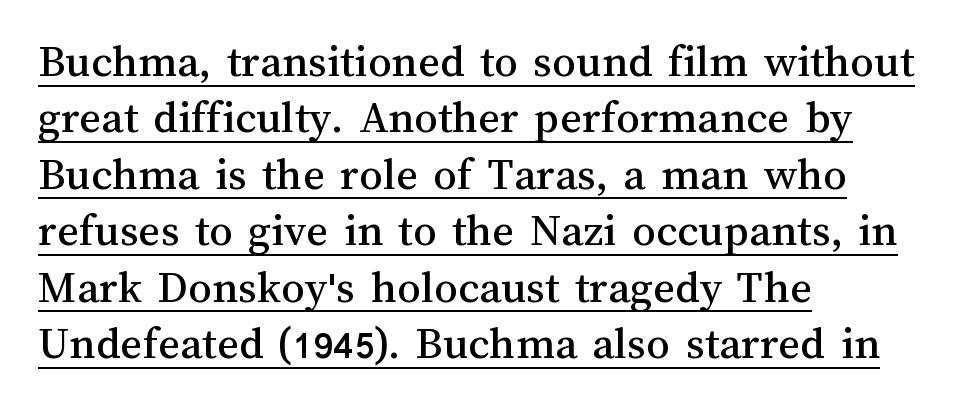
The image shows 47 px text type, upright; set left-aligned, line spacing 1.2x, normal letter spacing, underlined; medium stroke contrast and a medium x-height.
